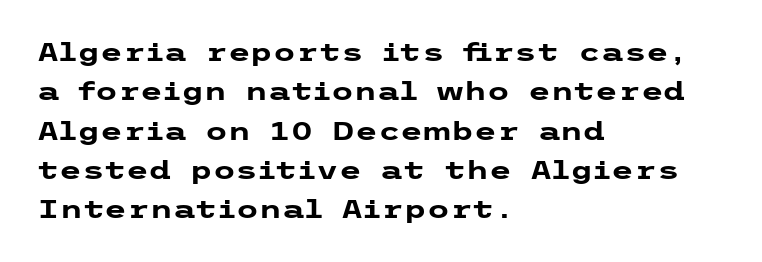
The image shows 26 px bold type, upright; set left-aligned, normal line spacing (1.51x), normal letter spacing, not underlined.
